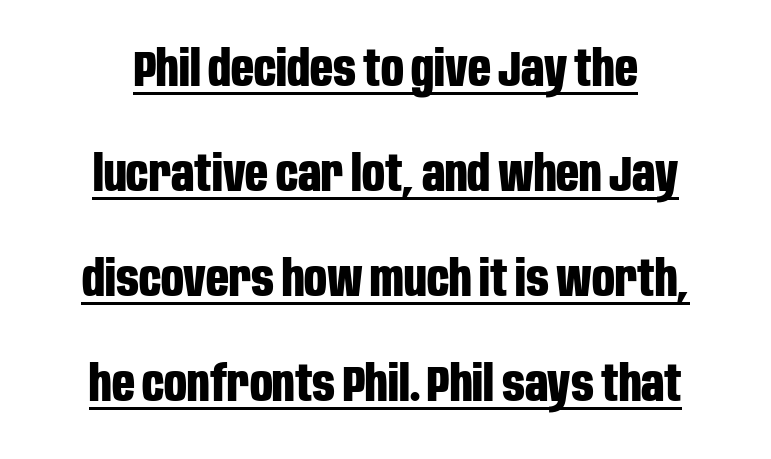
The passage shown is typeset with a sans-serif family. What decoration does the sample have? An underline. The face used here is proportionally spaced, like ordinary book or web type. Each glyph is drawn with heavy, bold strokes.
